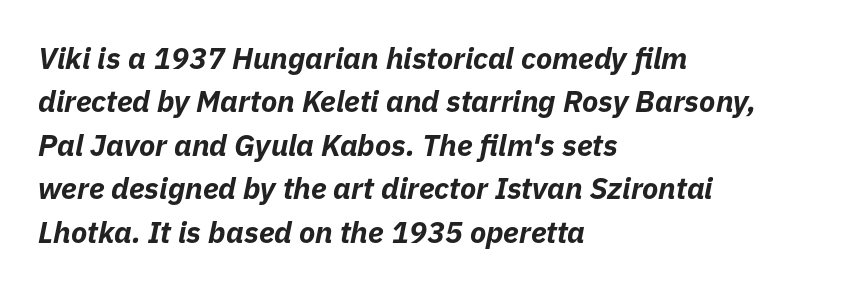
Q: Is the text bold? A: Yes.
Q: Is the text italic (slanted)? A: Yes, it leans right by about 11 degrees.
Q: Is the text underlined? A: No.
Q: How is the paragraph aligned? A: Left-aligned.
Q: Is the spacing between letters normal or unusually wide? A: Normal.
Q: Is the spacing between lines tight, normal or loose? A: Normal.
Q: Width (condensed, normal, or wide)? A: Normal.
Q: Stroke contrast? A: Low.
Q: x-height? A: Medium.
Q: Monospaced? A: No.
